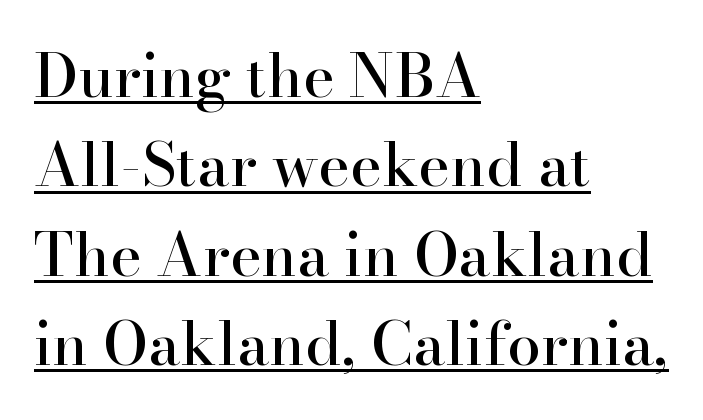
The letterforms sit shoulder to shoulder at normal distance. Does a line run under the words? Yes, clearly. Old-style or modern, the face here clearly has serifs. Regarding leading, the lines here are spaced in the standard way. Ordinary non-slanted type is in use.
